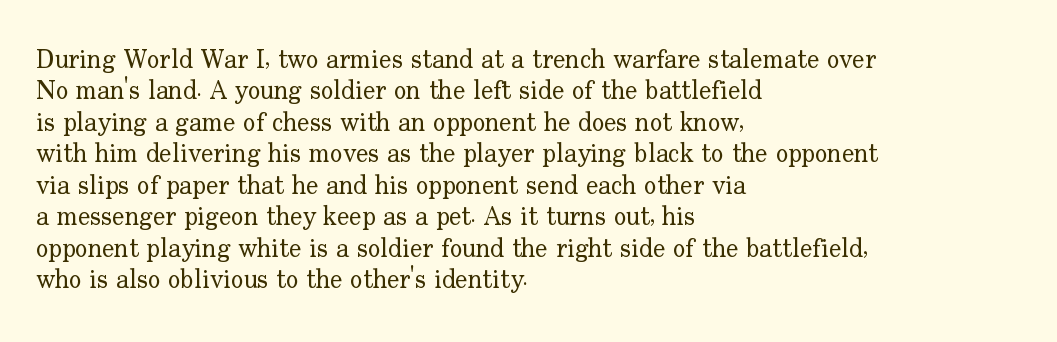
Q: Is the text bold? A: No.
Q: Is the text italic (slanted)? A: No, it is upright.
Q: Is the text underlined? A: No.
Q: How is the paragraph aligned? A: Left-aligned.
Q: Is the spacing between letters normal or unusually wide? A: Normal.
